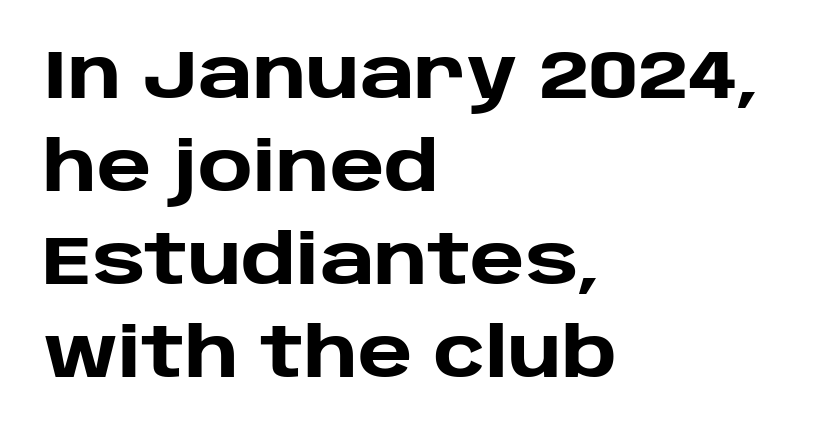
The image shows 69 px heavy sans-serif type, upright; set left-aligned, normal line spacing (1.35x), normal letter spacing, not underlined; low stroke contrast and a large x-height.
